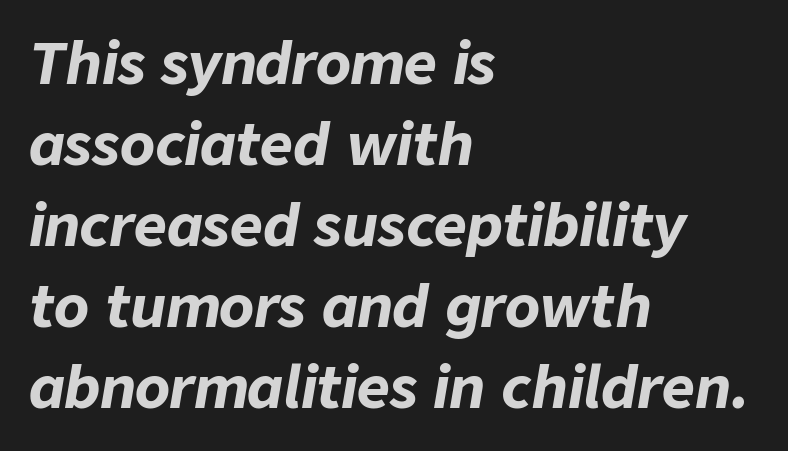
The image shows 57 px bold type, italic (leaning right); set left-aligned, normal line spacing (1.42x), normal letter spacing, not underlined; low stroke contrast and a medium x-height.
